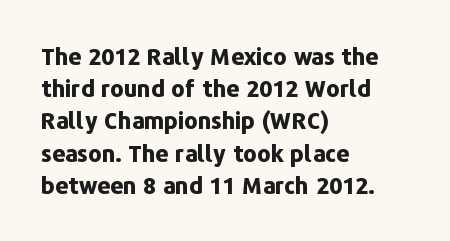
The image shows 23 px bold type, upright; set left-aligned, normal line spacing (1.4x), normal letter spacing, not underlined.
